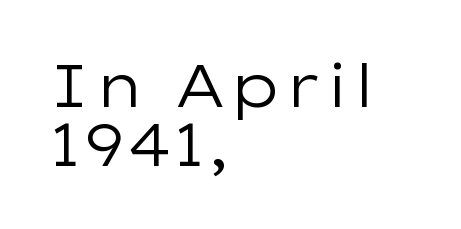
The image shows 60 px regular-weight, wide sans-serif type, upright; set left-aligned, tight line spacing (0.99x), normal letter spacing, not underlined; low stroke contrast and a medium x-height.
